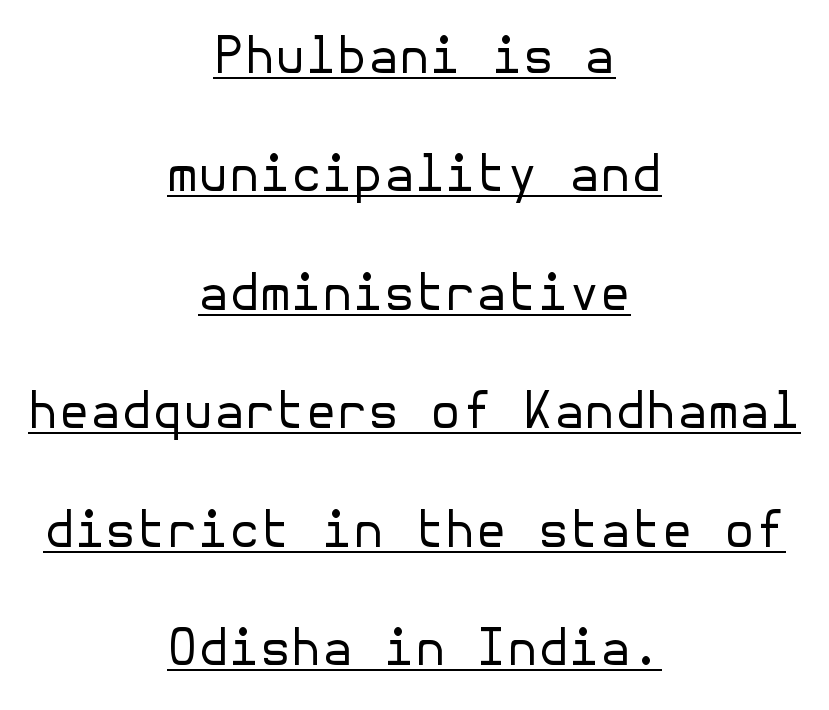
The image shows 50 px regular-weight sans-serif type, upright; set centered, loose line spacing (2.37x), normal letter spacing, underlined; low stroke contrast and a medium x-height.
